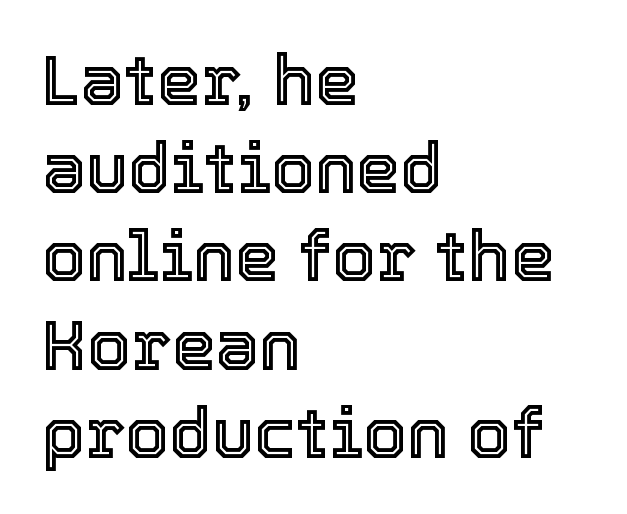
Leading: standard. No italicization has been applied; the sample stays upright. Each letter keeps its own natural width here, so spacing adapts to shape. This rendering features lettering with no underline.
